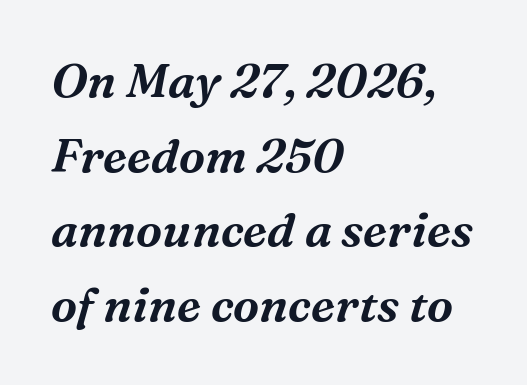
{"serif": "yes", "italic": "yes", "lean": "right", "slant_degrees": 16, "width": "normal", "stroke_contrast": "medium", "x_height": "medium", "monospaced": "no", "underline": "no", "align": "left", "line_spacing": "normal", "line_spacing_ratio": 1.59, "letter_spacing": "normal", "letter_spacing_em": 0.0, "glyph_px": 47}
